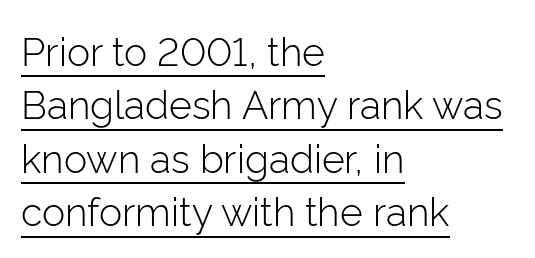
The image shows 39 px light sans-serif type, upright; set left-aligned, normal line spacing (1.37x), normal letter spacing, underlined; low stroke contrast and a medium x-height.
